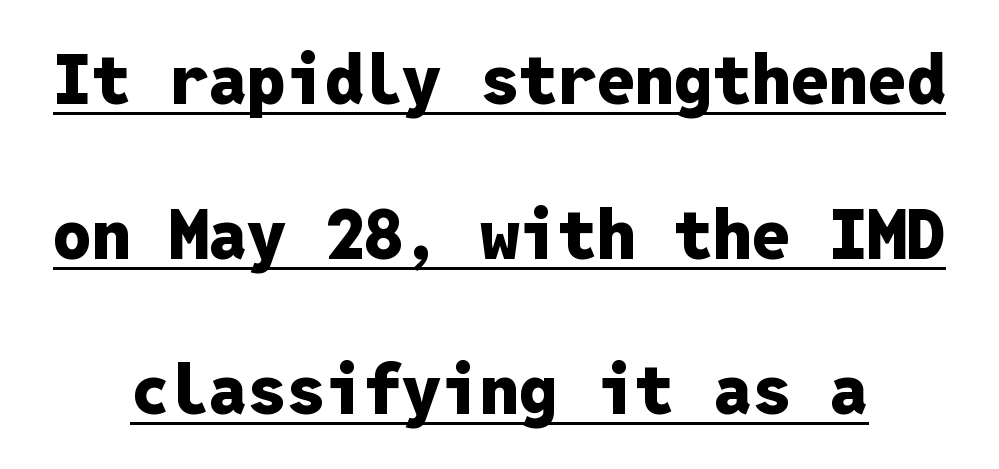
The image shows 69 px heavy sans-serif type, upright, monospaced; set loose line spacing (2.25x), normal letter spacing, underlined; low stroke contrast and a medium x-height.
